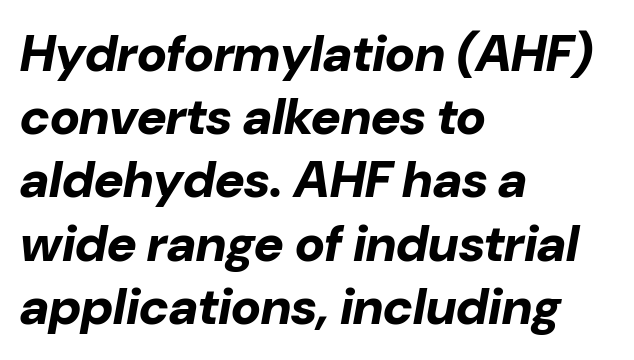
This rendering features lettering with no underline. Horizontally, the lines are justified to the leading edge only. Yep, that's italic — everything's leaning. Chunky letters — that's bold for sure.
